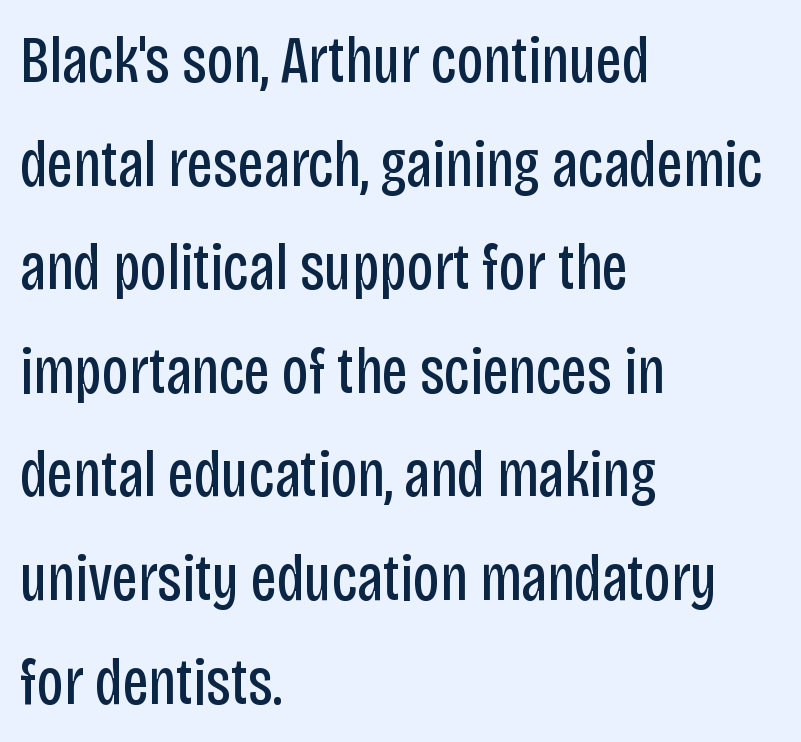
Regarding serifs, this sample does without them. Alignment: flush left. Glyph-to-glyph distance matches everyday printed text. Ascenders rise straight up at ninety degrees.
